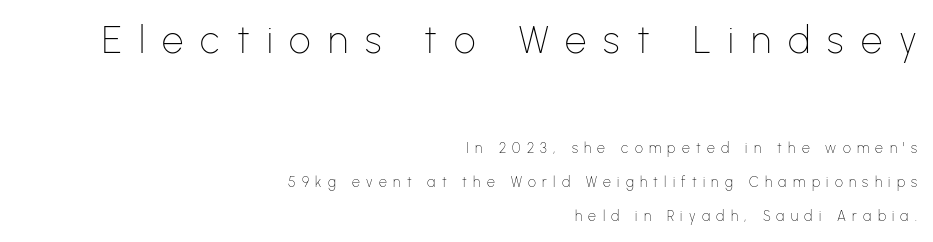
Q: Is the text bold? A: No.
Q: Is the text italic (slanted)? A: No, it is upright.
Q: Is the typeface a serif or a sans-serif typeface? A: Sans-serif.
Q: Is the text underlined? A: No.
Q: How is the paragraph aligned? A: Right-aligned.
Q: Is the spacing between letters normal or unusually wide? A: Unusually wide.
Q: Is the spacing between lines tight, normal or loose? A: Loose.
Q: Which block of text is set in a larger size, the first (top) or the second (bottom)? A: The first (top) one.
Q: Width (condensed, normal, or wide)? A: Normal.
Q: Stroke contrast? A: Low.
Q: x-height? A: Medium.
Q: Monospaced? A: No.
